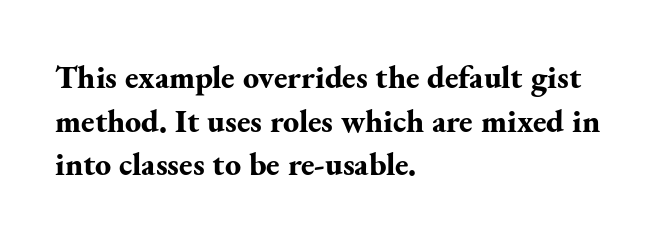
The leading is moderate, giving the passage an even texture. These lines keep a tight, regular rhythm from letter to letter. Any mark beneath the type? The region is blank. Tall strokes in this sample are plumb rather than angled. The face used here is proportionally spaced, like ordinary book or web type.
